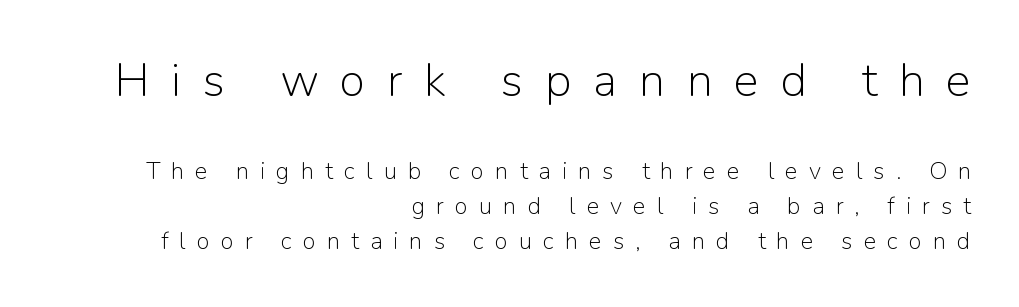
Q: Is the text bold? A: No.
Q: Is the text italic (slanted)? A: No, it is upright.
Q: Is the typeface a serif or a sans-serif typeface? A: Sans-serif.
Q: Is the text underlined? A: No.
Q: How is the paragraph aligned? A: Right-aligned.
Q: Is the spacing between letters normal or unusually wide? A: Unusually wide.
Q: Is the spacing between lines tight, normal or loose? A: Normal.
Q: Which block of text is set in a larger size, the first (top) or the second (bottom)? A: The first (top) one.
Q: Width (condensed, normal, or wide)? A: Normal.
Q: Stroke contrast? A: Low.
Q: x-height? A: Medium.
Q: Monospaced? A: No.
